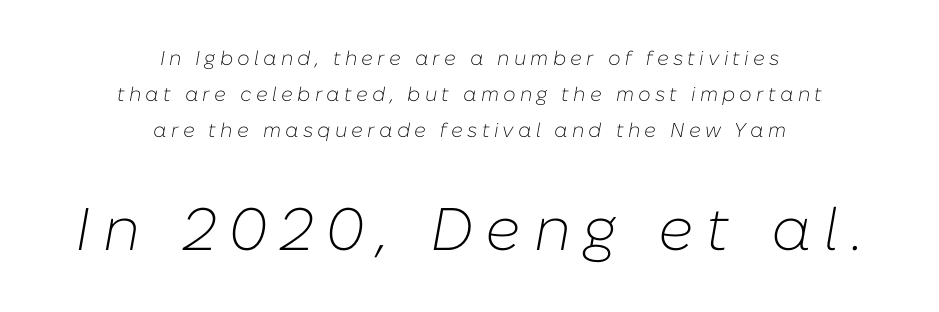
Rendered with sloped, italic letterforms. Look at the glyph heights: the lower group is clearly the bigger setting. What stands out about the letter spacing? Its width — letters are far apart. The cut favours lightness, reaching ordinary text weight at its darkest. The passage shown is typed in a proportional face where columns would drift. Short and long lines alike share a common midpoint.
